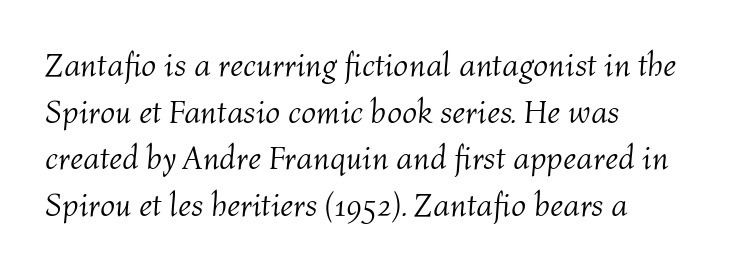
These lines stack with their left ends in a neat column. The cut favours lightness, reaching ordinary text weight at its darkest. The line-height multiplier appears to be the usual default. Is the letter spacing exaggerated? No — it looks like the ordinary default. The letters are slanted; this is an italic face.
